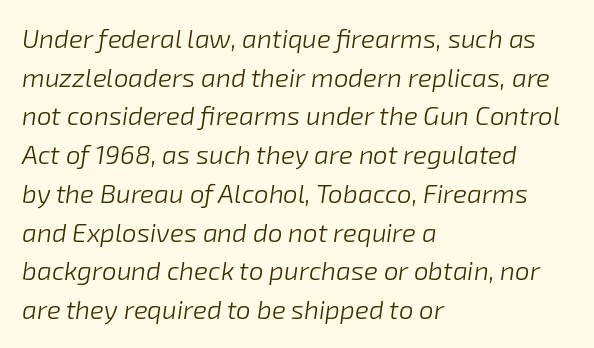
{"italic": "yes", "lean": "right", "slant_degrees": 8, "bold": "no", "underline": "no", "align": "left", "line_spacing": "normal", "line_spacing_ratio": 1.49, "letter_spacing": "normal", "letter_spacing_em": 0.0, "glyph_px": 26}
